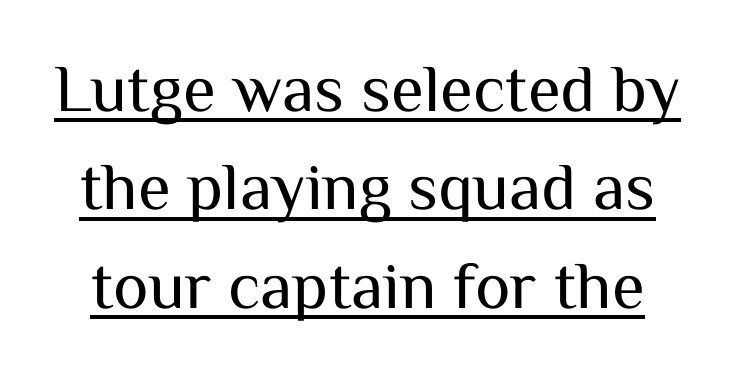
Think of a printed novel: that variable character pitch is what you see here. The lettering stays uniformly vertical, giving the passage a roman look. The string is rendered with underlining switched on. Nothing heavy about these letters — not bold at all. This is sans-serif lettering, the kind often seen on screens and signage. What's the leading like? Ordinary, nothing unusual.
